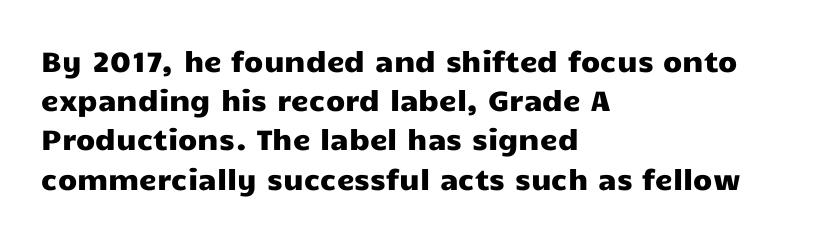
{"serif": "no", "italic": "no", "width": "wide", "stroke_contrast": "low", "x_height": "medium", "monospaced": "no", "underline": "no", "align": "left", "line_spacing": "normal", "line_spacing_ratio": 1.4, "letter_spacing": "normal", "letter_spacing_em": 0.0, "glyph_px": 28}
